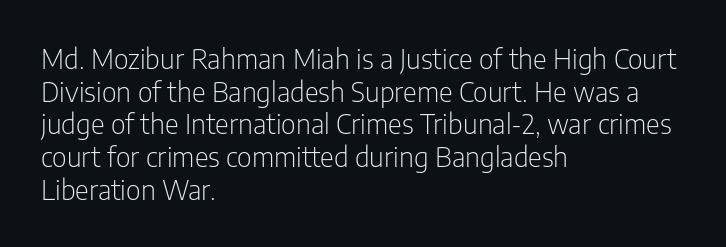
The image shows 27 px text type, upright; set left-aligned, line spacing 1.21x, normal letter spacing, not underlined.
